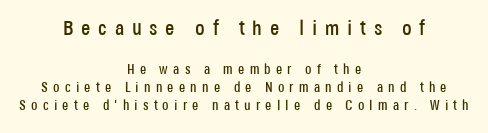
The image shows 21 px text type, upright; set centered, normal line spacing (1.29x), unusually wide letter spacing (+0.37 em), not underlined; the first (top) block is 1.5x larger.
